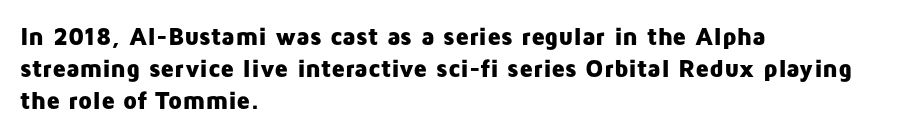
The typesetter chose a ragged-right arrangement here. The line texture is even and compact thanks to regular tracking. Summary of weight: heavy, a full bold. Vertically, the passage feels balanced, rows spaced as you'd expect. In terms of posture, this sample is upright.
